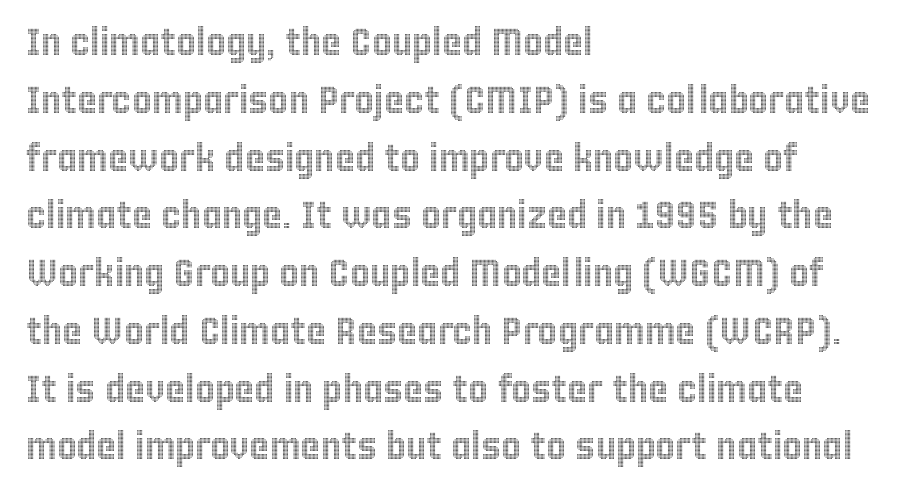
Every character sits straight up, as roman type does. Regarding leading, the lines here are spaced in the standard way. Quick note: underline off. Does the copy run flush right? No — it runs flush left.
